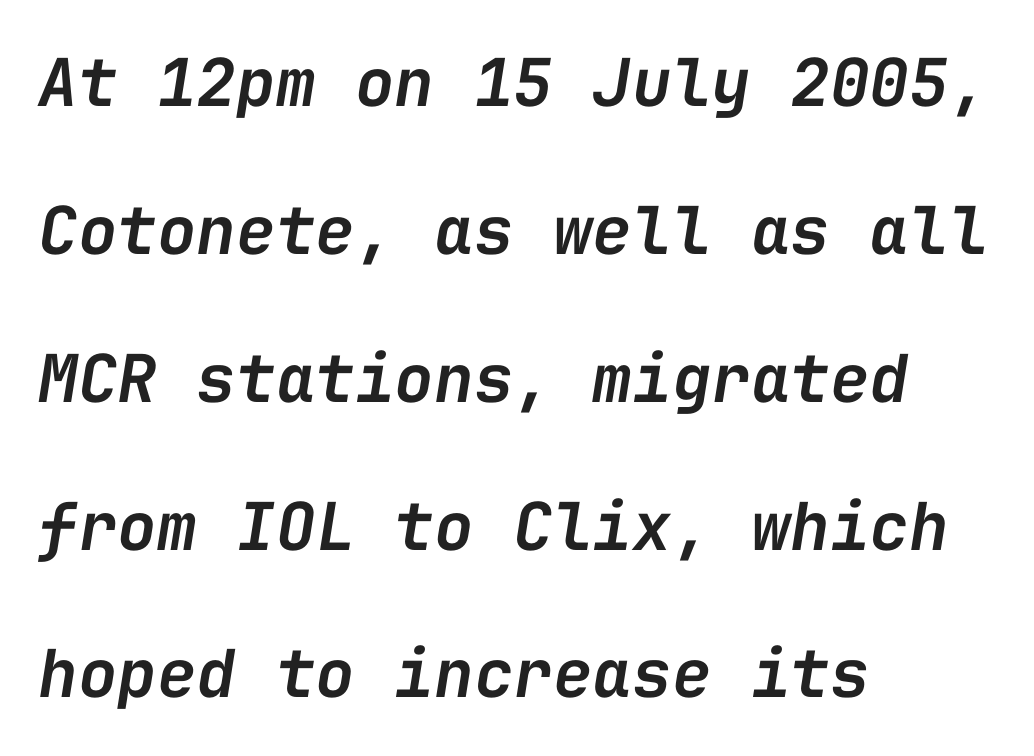
The paragraph shown leans on its left margin. Fixed-width glyphs throughout — classic coding-font behaviour. Posture: slanted. Check under the words: just untouched page. Students, this is semibold: more ink than regular, less than bold. Widely set lines give the paragraph a tall, airy silhouette.
